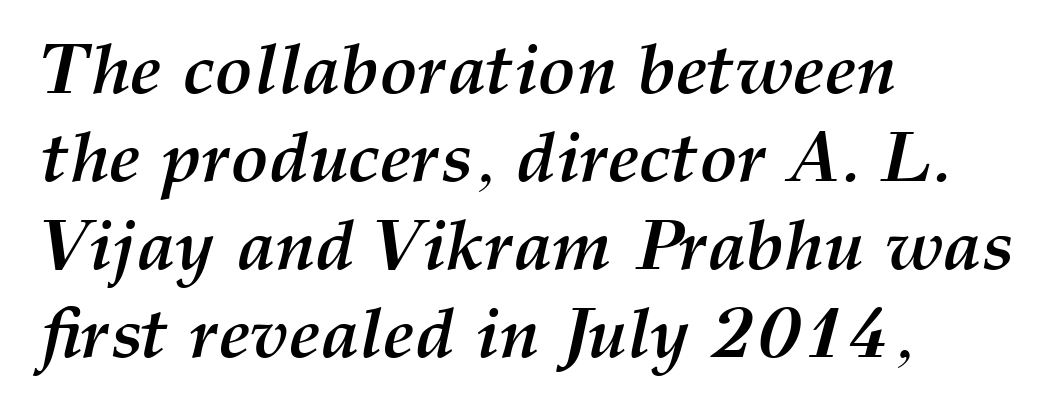
The image shows 71 px semibold type, italic (leaning right); set left-aligned, line spacing 1.24x, normal letter spacing, not underlined; medium stroke contrast and a medium x-height.
